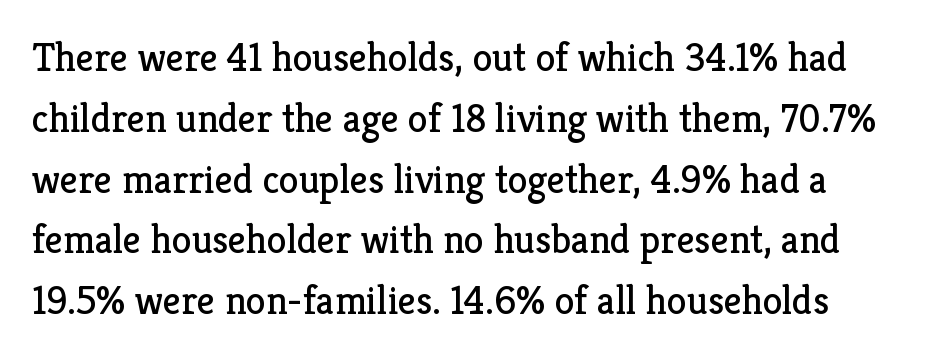
The image shows 40 px regular-weight serif type, upright; set normal line spacing (1.52x), normal letter spacing, not underlined; low stroke contrast and a medium x-height.
